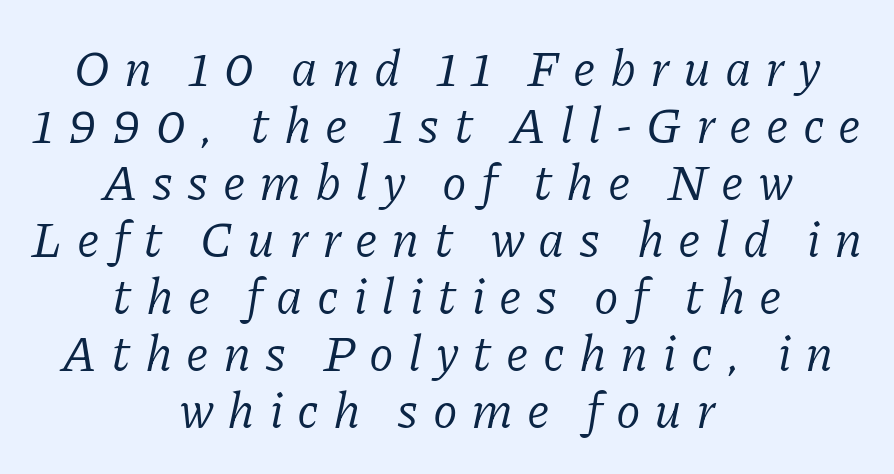
The image shows 50 px regular-weight serif type, italic (leaning right); set centered, tight line spacing (1.14x), unusually wide letter spacing (+0.28 em), not underlined; low stroke contrast and a medium x-height.
